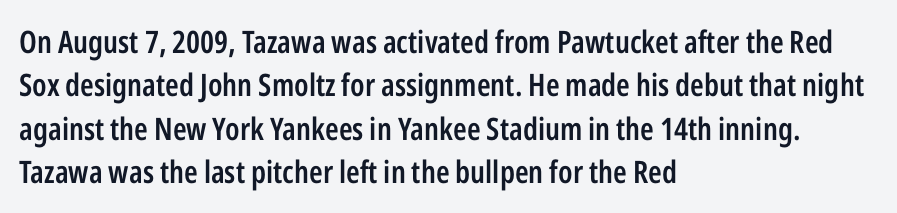
The image shows 31 px semibold, condensed sans-serif type, upright; set left-aligned, normal line spacing (1.4x), normal letter spacing, not underlined; low stroke contrast and a medium x-height.
